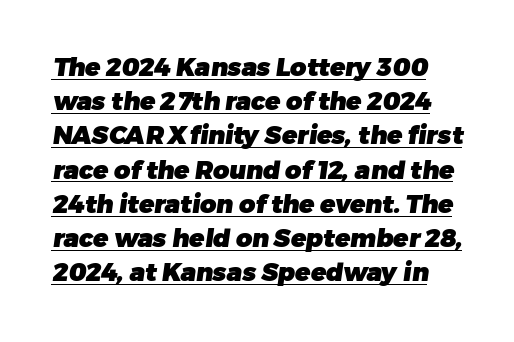
Q: Is the text bold? A: Yes.
Q: Is the text underlined? A: Yes.
Q: Is the spacing between letters normal or unusually wide? A: Normal.
Q: Is the spacing between lines tight, normal or loose? A: Normal.
